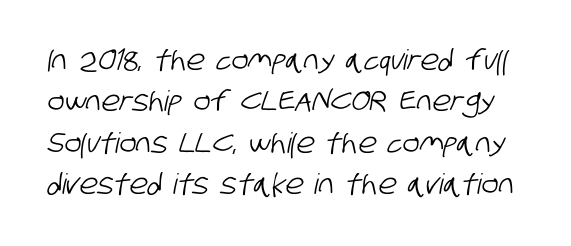
The image shows 28 px condensed sans-serif type; set normal line spacing (1.48x), normal letter spacing, not underlined; low stroke contrast and a large x-height.
